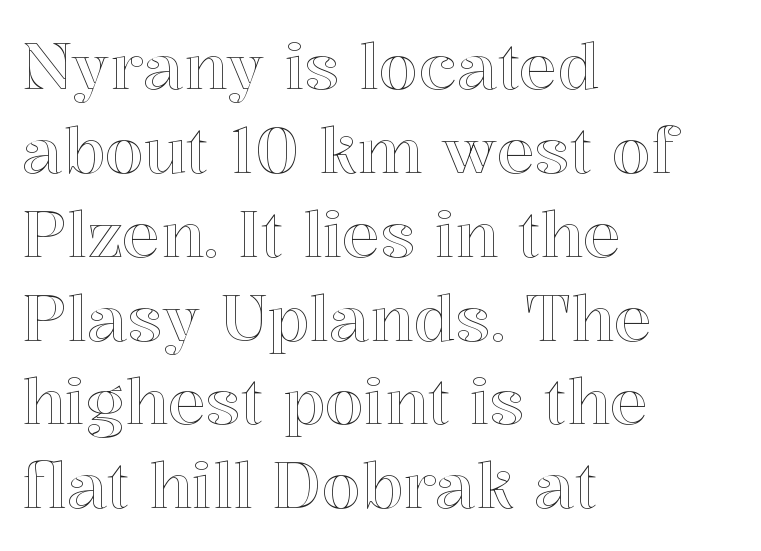
{"italic": "no", "width": "normal", "x_height": "medium", "monospaced": "no", "underline": "no", "align": "left", "line_spacing": "normal", "line_spacing_ratio": 1.31, "letter_spacing": "normal", "letter_spacing_em": 0.0, "glyph_px": 64}
